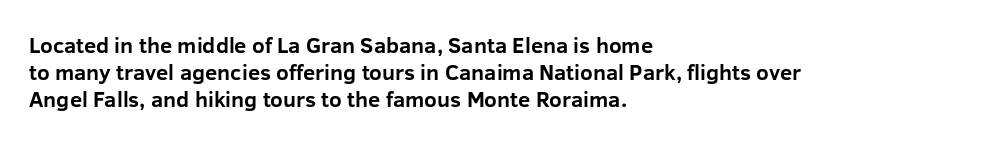
Q: Is the text bold? A: Yes.
Q: Is the text italic (slanted)? A: No, it is upright.
Q: Is the text underlined? A: No.
Q: How is the paragraph aligned? A: Left-aligned.
Q: Is the spacing between letters normal or unusually wide? A: Normal.
